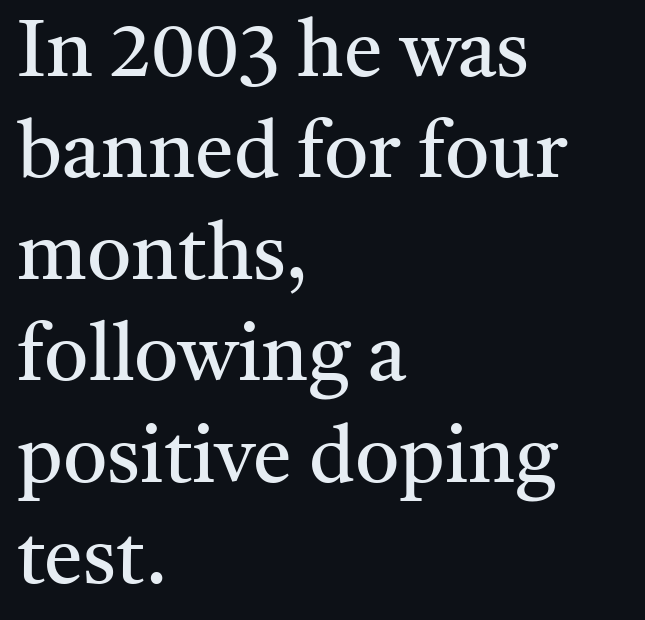
Q: Is the text bold? A: No.
Q: Is the text italic (slanted)? A: No, it is upright.
Q: Is the typeface a serif or a sans-serif typeface? A: Serif.
Q: Is the text underlined? A: No.
Q: How is the paragraph aligned? A: Left-aligned.
Q: Is the spacing between letters normal or unusually wide? A: Normal.
Q: Is the spacing between lines tight, normal or loose? A: Normal.
Q: Width (condensed, normal, or wide)? A: Normal.
Q: Stroke contrast? A: Medium.
Q: x-height? A: Medium.
Q: Monospaced? A: No.
